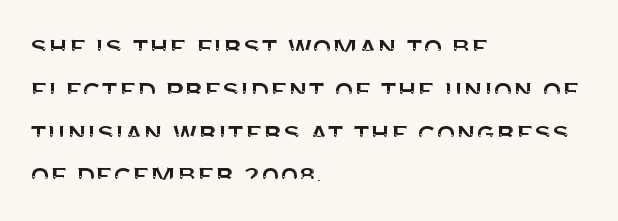
Q: Is the text italic (slanted)? A: No, it is upright.
Q: Is the typeface a serif or a sans-serif typeface? A: Sans-serif.
Q: Is the text underlined? A: No.
Q: How is the paragraph aligned? A: Left-aligned.
Q: Is the spacing between letters normal or unusually wide? A: Normal.
Q: Is the spacing between lines tight, normal or loose? A: Normal.
Q: Width (condensed, normal, or wide)? A: Normal.
Q: Stroke contrast? A: Medium.
Q: x-height? A: Large.
Q: Monospaced? A: No.
